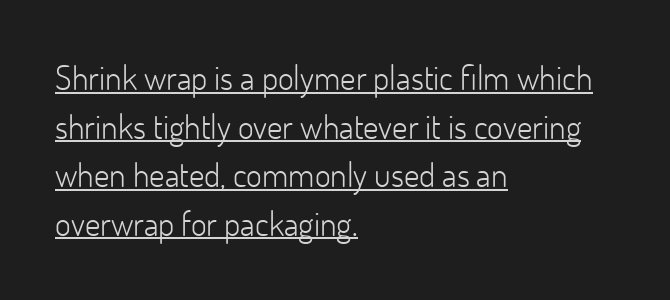
{"serif": "no", "italic": "no", "bold": "no", "weight": "light", "width": "normal", "stroke_contrast": "low", "x_height": "small", "monospaced": "no", "underline": "yes", "align": "left", "line_spacing": "normal", "line_spacing_ratio": 1.43, "letter_spacing": "normal", "letter_spacing_em": 0.0, "glyph_px": 34}
